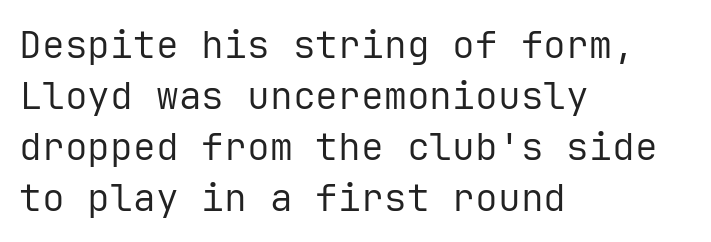
The image shows 38 px regular-weight sans-serif type, upright, monospaced; set left-aligned, normal line spacing (1.34x), normal letter spacing, not underlined; low stroke contrast and a medium x-height.
